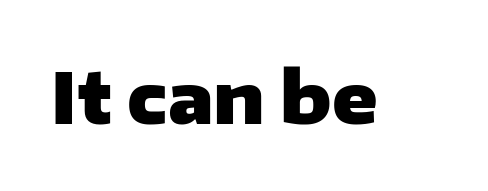
{"serif": "no", "italic": "no", "bold": "yes", "weight": "heavy", "width": "wide", "stroke_contrast": "low", "x_height": "medium", "monospaced": "no", "underline": "no", "letter_spacing": "normal", "letter_spacing_em": 0.0, "glyph_px": 70}
